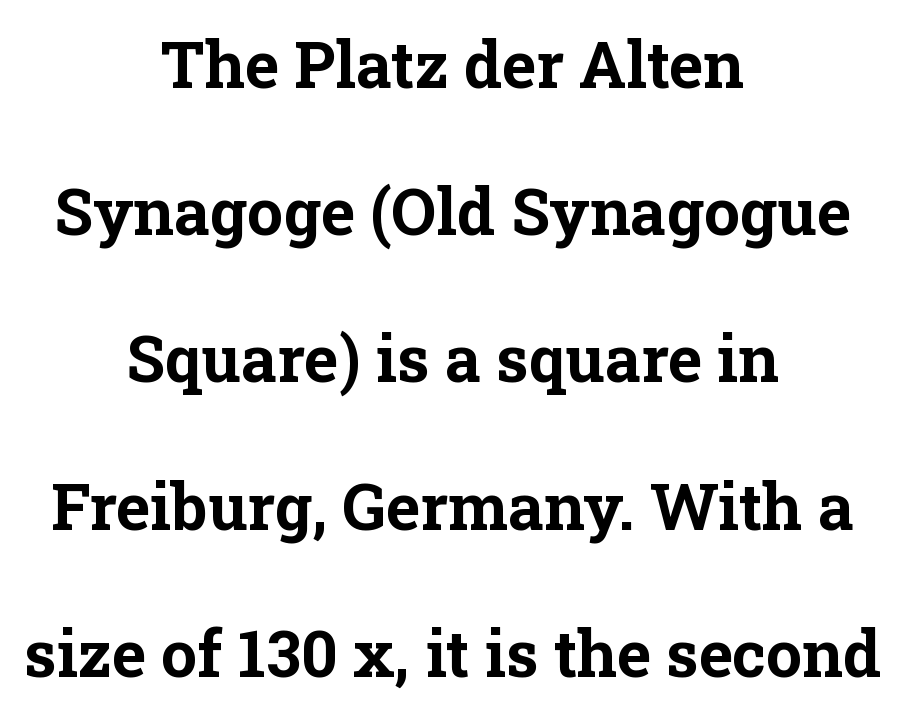
The image shows 64 px bold serif type, upright; set centered, loose line spacing (2.3x), normal letter spacing, not underlined; low stroke contrast and a medium x-height.
